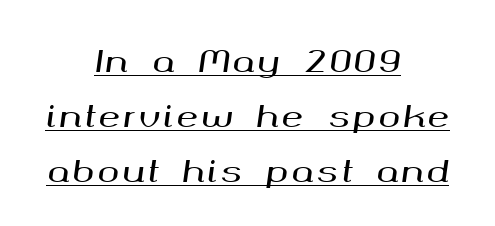
The image shows 29 px wide type, italic (leaning right); set centered, line spacing 1.89x, underlined; medium stroke contrast and a medium x-height.
